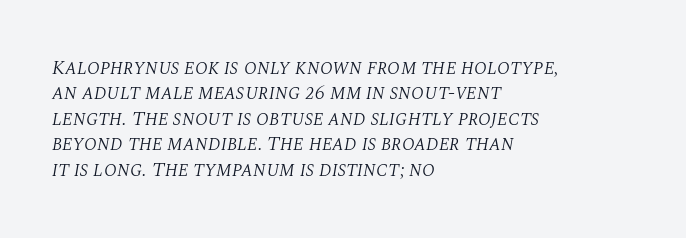
Q: Is the text bold? A: No.
Q: Is the text italic (slanted)? A: Yes, it leans right by about 10 degrees.
Q: Is the text underlined? A: No.
Q: How is the paragraph aligned? A: Left-aligned.
Q: Is the spacing between letters normal or unusually wide? A: Normal.
Q: Is the spacing between lines tight, normal or loose? A: Normal.
